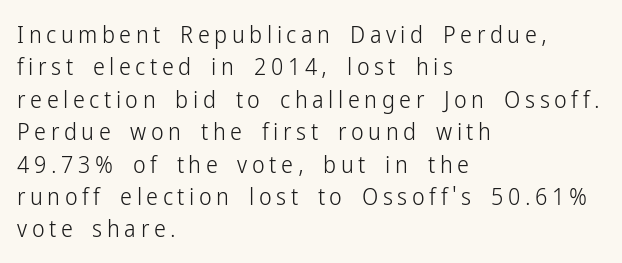
Q: Is the text bold? A: No.
Q: Is the text italic (slanted)? A: No, it is upright.
Q: Is the text underlined? A: No.
Q: How is the paragraph aligned? A: Left-aligned.
Q: Is the spacing between lines tight, normal or loose? A: Normal.
